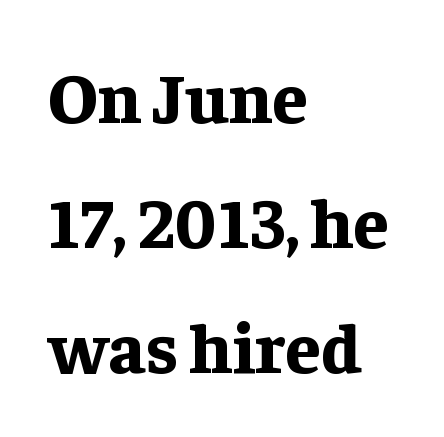
Q: Is the text bold? A: Yes.
Q: Is the text italic (slanted)? A: No, it is upright.
Q: Is the typeface a serif or a sans-serif typeface? A: Serif.
Q: Is the text underlined? A: No.
Q: How is the paragraph aligned? A: Left-aligned.
Q: Is the spacing between letters normal or unusually wide? A: Normal.
Q: Width (condensed, normal, or wide)? A: Normal.
Q: Stroke contrast? A: Low.
Q: x-height? A: Medium.
Q: Monospaced? A: No.
